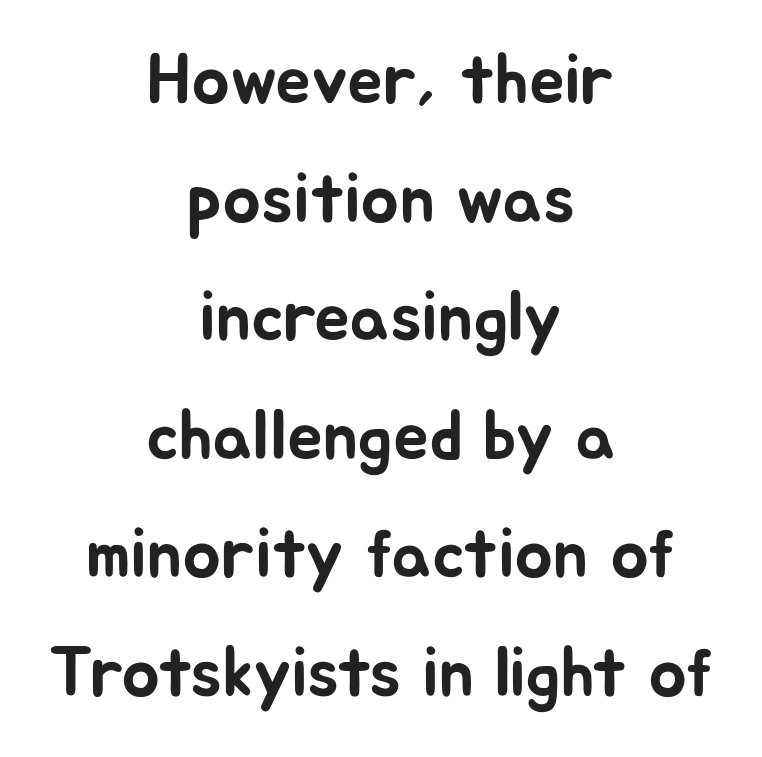
The gaps between neighbouring characters are ordinary and unremarkable. Leading: standard. In CSS terms this would be text-align: center. Nope, no serifs anywhere on these letters.
